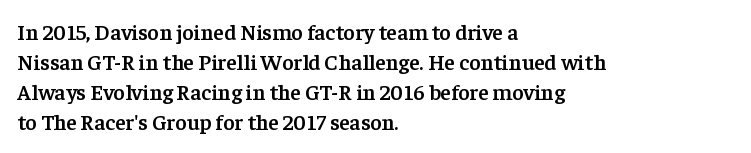
The rows are spaced the way most documents space them. Default kerning and tracking; the words read as compact shapes. Reading down the block, your eye returns to a fixed left position each line. The lettering stays uniformly vertical, giving the passage a roman look. Set as a demibold, roughly 600 on the weight scale.
